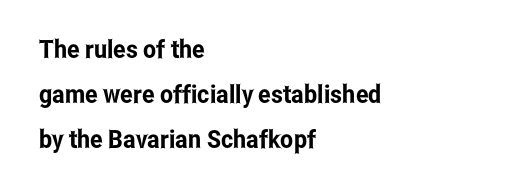
The gap between lines stays unmarked. There is no visible air inserted between adjacent glyphs. Casual observation: everything's shoved over to the left. Nope, not italic — everything's standing straight.
